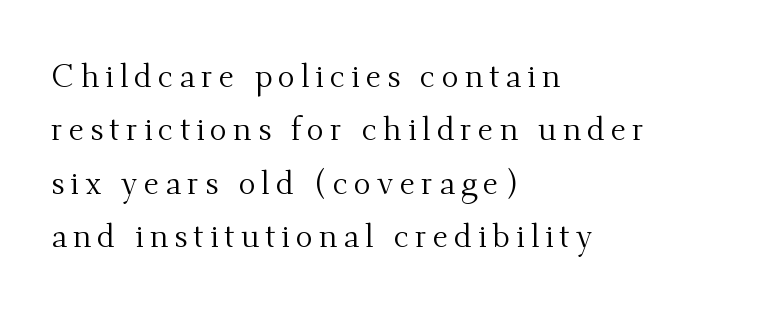
Q: Is the text bold? A: No.
Q: Is the text italic (slanted)? A: No, it is upright.
Q: Is the typeface a serif or a sans-serif typeface? A: Serif.
Q: Is the text underlined? A: No.
Q: How is the paragraph aligned? A: Left-aligned.
Q: Is the spacing between lines tight, normal or loose? A: Normal.
Q: Width (condensed, normal, or wide)? A: Normal.
Q: Stroke contrast? A: Medium.
Q: x-height? A: Small.
Q: Monospaced? A: No.
